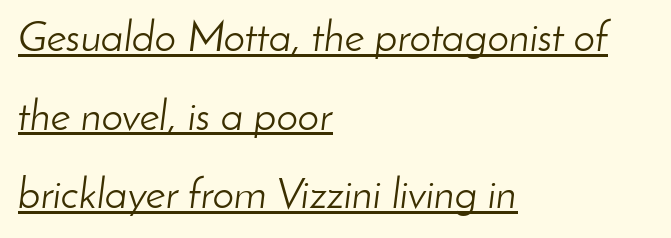
The image shows 43 px light type, italic (leaning right); set left-aligned, line spacing 1.83x, normal letter spacing, underlined; low stroke contrast and a small x-height.
